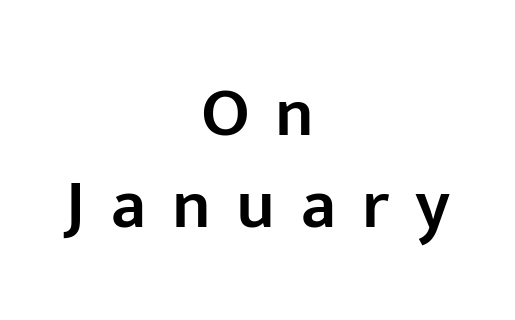
Q: Is the text bold? A: Semi-bold.
Q: Is the text italic (slanted)? A: No, it is upright.
Q: Is the typeface a serif or a sans-serif typeface? A: Sans-serif.
Q: Is the text underlined? A: No.
Q: How is the paragraph aligned? A: Centered.
Q: Is the spacing between letters normal or unusually wide? A: Unusually wide.
Q: Is the spacing between lines tight, normal or loose? A: Normal.
Q: Width (condensed, normal, or wide)? A: Normal.
Q: Stroke contrast? A: Low.
Q: x-height? A: Medium.
Q: Monospaced? A: No.
